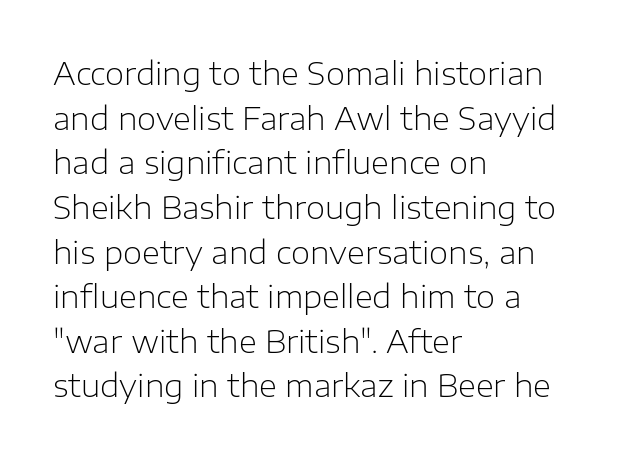
The image shows 31 px light sans-serif type, upright; set left-aligned, normal line spacing (1.44x), normal letter spacing, not underlined; low stroke contrast and a medium x-height.
